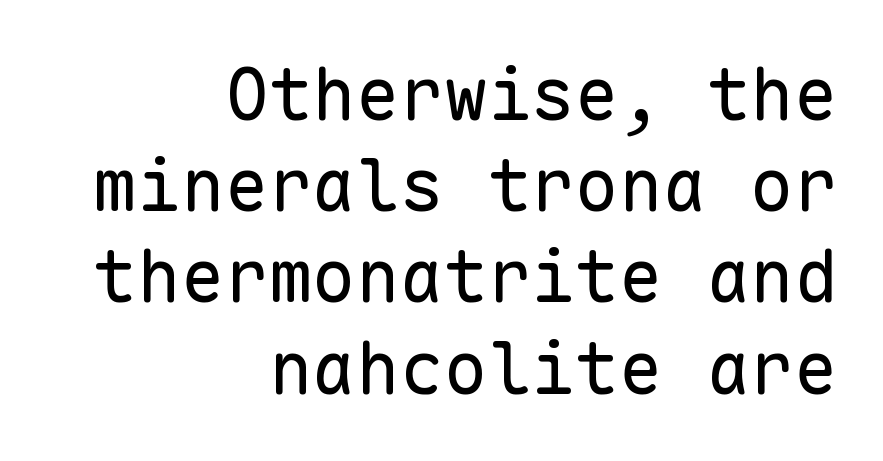
Q: Is the text bold? A: No.
Q: Is the text italic (slanted)? A: No, it is upright.
Q: Is the typeface a serif or a sans-serif typeface? A: Sans-serif.
Q: Is the text underlined? A: No.
Q: How is the paragraph aligned? A: Right-aligned.
Q: Is the spacing between letters normal or unusually wide? A: Normal.
Q: Is the spacing between lines tight, normal or loose? A: Normal.
Q: Width (condensed, normal, or wide)? A: Normal.
Q: Stroke contrast? A: Low.
Q: x-height? A: Medium.
Q: Monospaced? A: Yes.
